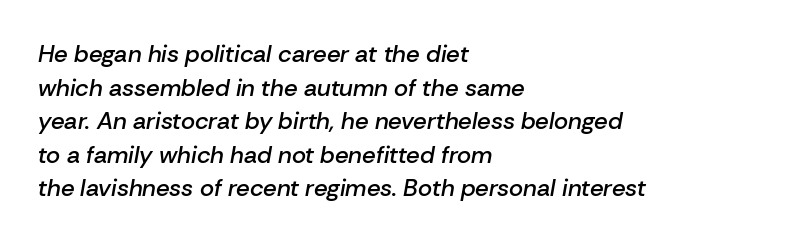
The image shows 24 px text type, italic (leaning right); set left-aligned, normal line spacing (1.4x), normal letter spacing, not underlined.
